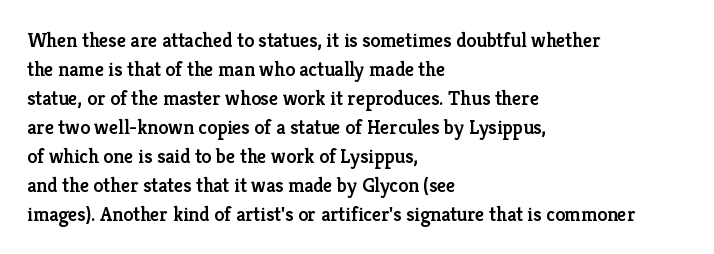
Q: Is the text bold? A: Semi-bold.
Q: Is the text italic (slanted)? A: No, it is upright.
Q: Is the text underlined? A: No.
Q: How is the paragraph aligned? A: Left-aligned.
Q: Is the spacing between letters normal or unusually wide? A: Normal.
Q: Is the spacing between lines tight, normal or loose? A: Normal.
